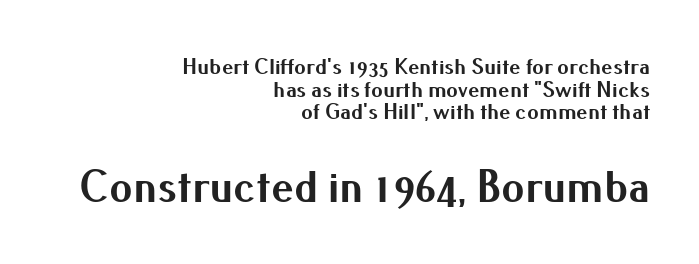
{"serif": "no", "italic": "no", "bold": "yes", "weight": "bold", "width": "normal", "stroke_contrast": "medium", "x_height": "small", "monospaced": "no", "underline": "no", "align": "right", "line_spacing": "tight", "line_spacing_ratio": 0.98, "letter_spacing": "normal", "letter_spacing_em": 0.0, "larger_block": "second", "size_ratio": 2.0, "glyph_px": 46}
